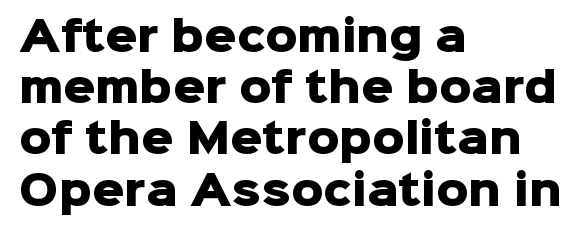
{"serif": "no", "italic": "no", "bold": "yes", "weight": "heavy", "width": "normal", "stroke_contrast": "low", "x_height": "medium", "monospaced": "no", "underline": "no", "align": "left", "line_spacing": "normal", "line_spacing_ratio": 1.28, "letter_spacing": "normal", "letter_spacing_em": 0.0, "glyph_px": 40}
